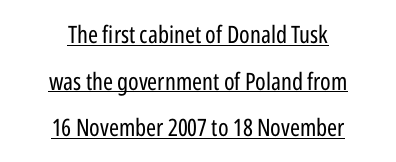
{"italic": "no", "bold": "no", "underline": "yes", "align": "center", "line_spacing": "loose", "line_spacing_ratio": 1.94, "letter_spacing": "normal", "letter_spacing_em": 0.0, "glyph_px": 24}
